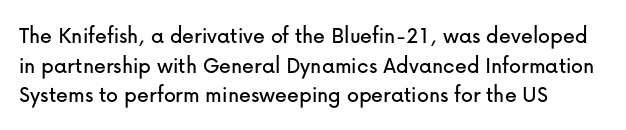
Q: Is the text italic (slanted)? A: No, it is upright.
Q: Is the text underlined? A: No.
Q: How is the paragraph aligned? A: Left-aligned.
Q: Is the spacing between letters normal or unusually wide? A: Normal.
